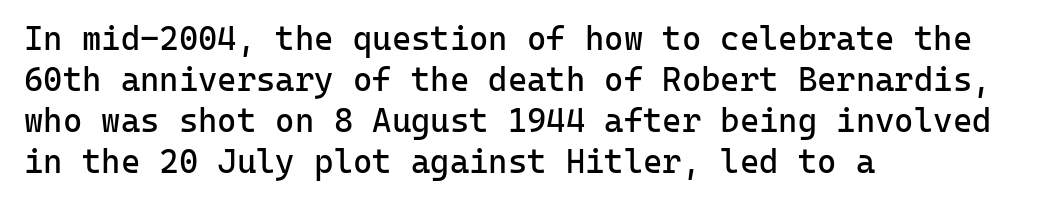
Q: Is the text bold? A: No.
Q: Is the text italic (slanted)? A: No, it is upright.
Q: Is the typeface a serif or a sans-serif typeface? A: Sans-serif.
Q: Is the text underlined? A: No.
Q: How is the paragraph aligned? A: Left-aligned.
Q: Is the spacing between letters normal or unusually wide? A: Normal.
Q: Width (condensed, normal, or wide)? A: Normal.
Q: Stroke contrast? A: Low.
Q: x-height? A: Medium.
Q: Monospaced? A: Yes.
